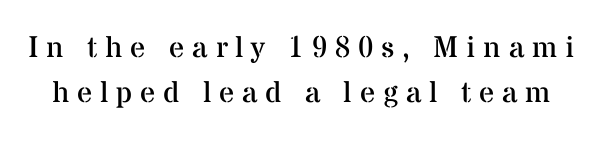
The image shows 30 px regular-weight serif type, upright; set normal line spacing (1.49x), unusually wide letter spacing (+0.26 em), not underlined; medium stroke contrast and a medium x-height.
